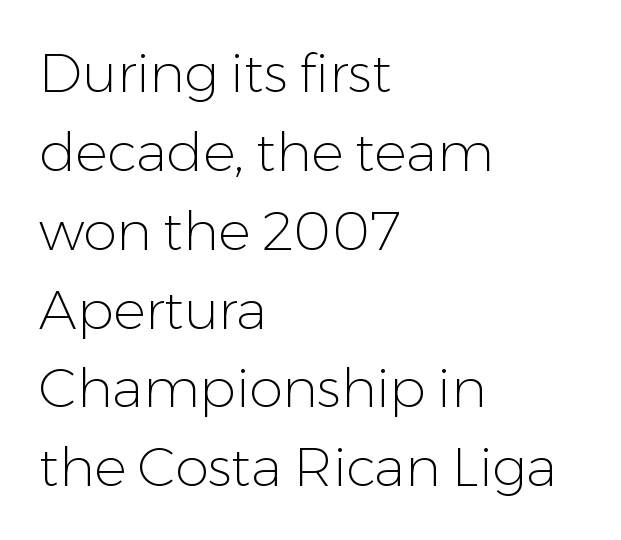
Each new line begins a customary step beneath the previous one. This rendering employs a face without finishing strokes, i.e., a sans-serif. Proportional: the letters do not fall into vertical columns. The font's upright variant was chosen for this text. Weight: in the light-to-regular range. Default kerning and tracking; the words read as compact shapes.
